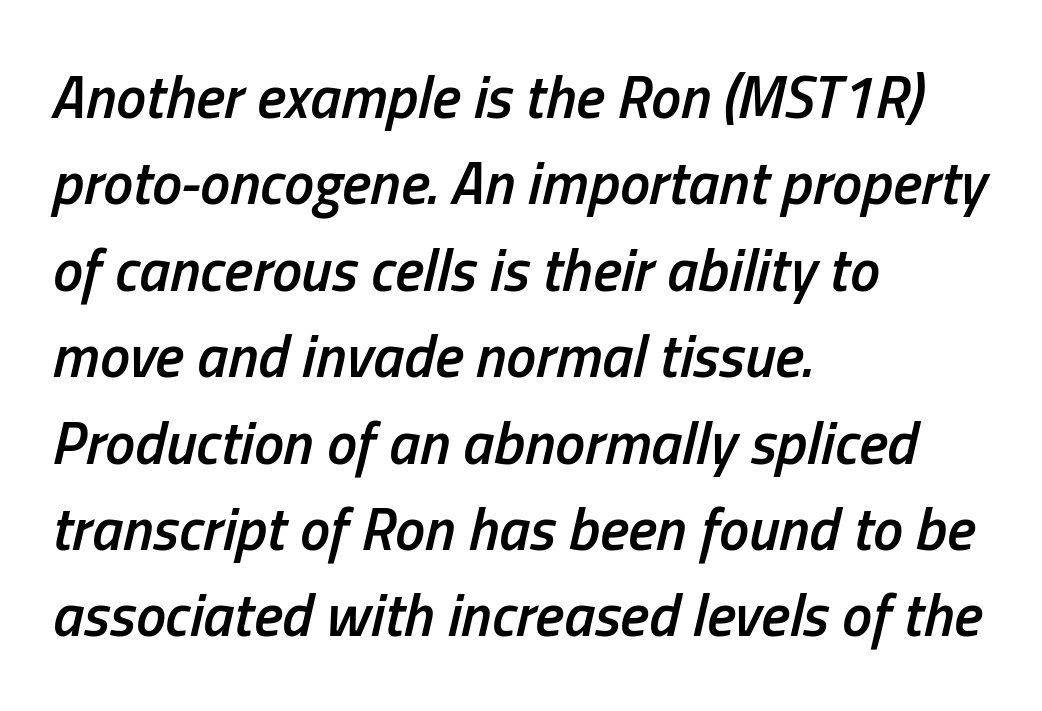
Firm but not heavy-handed strokes: this text is semibold. The space directly below the letters is spotless. These lines keep a tight, regular rhythm from letter to letter. The lettering tilts uniformly, giving the passage an italic look. Varying glyph widths throughout — classic text-font behaviour. Vertical spacing — default.
